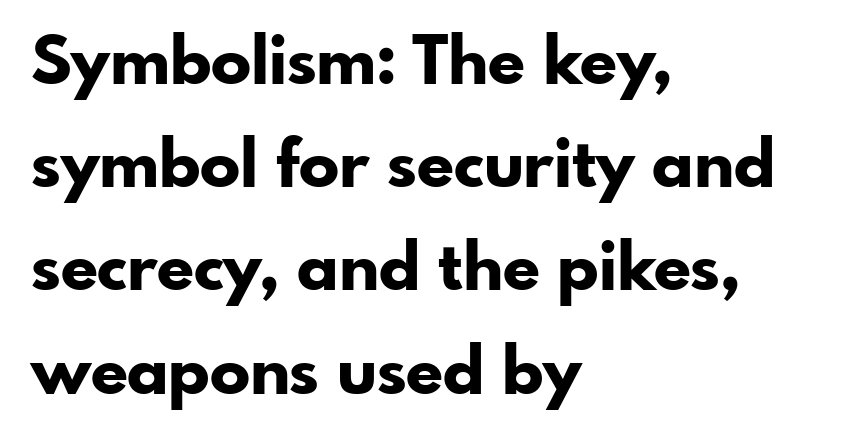
Q: Is the text bold? A: Yes.
Q: Is the text italic (slanted)? A: No, it is upright.
Q: Is the typeface a serif or a sans-serif typeface? A: Sans-serif.
Q: Is the text underlined? A: No.
Q: How is the paragraph aligned? A: Left-aligned.
Q: Is the spacing between letters normal or unusually wide? A: Normal.
Q: Is the spacing between lines tight, normal or loose? A: Normal.
Q: Width (condensed, normal, or wide)? A: Normal.
Q: Stroke contrast? A: Low.
Q: x-height? A: Small.
Q: Monospaced? A: No.
